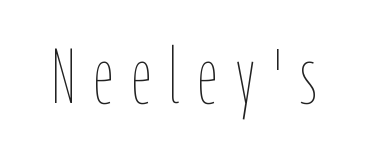
The image shows 78 px thin, condensed type, upright; set unusually wide letter spacing (+0.24 em), not underlined; low stroke contrast and a medium x-height.
